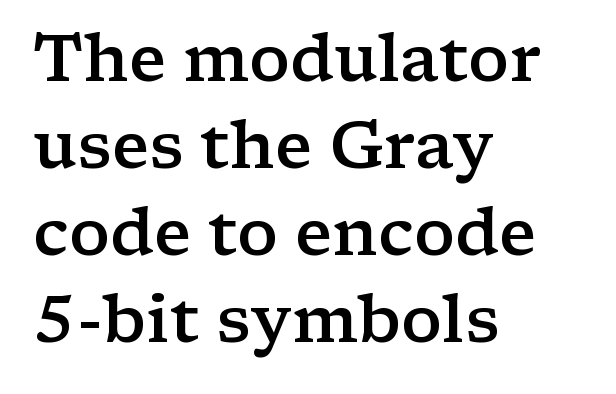
The image shows 65 px semibold, wide serif type, upright; set left-aligned, normal line spacing (1.34x), normal letter spacing, not underlined; low stroke contrast and a medium x-height.
